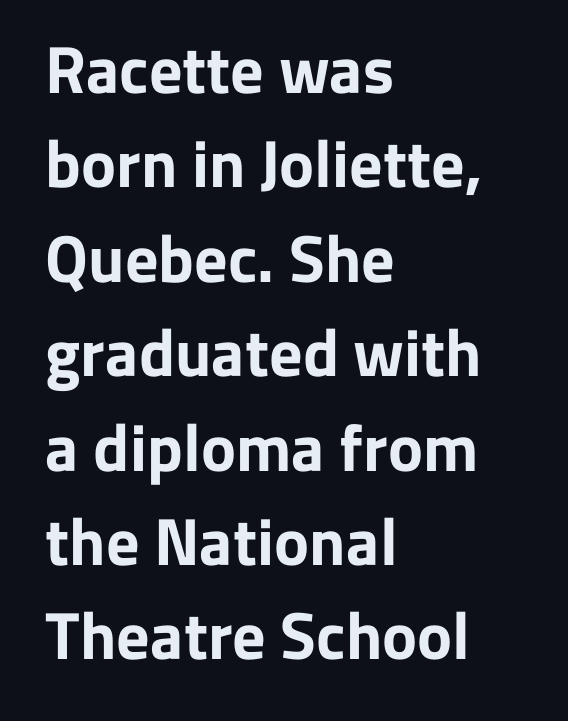
The text was rendered using a sans face with plain stroke endings. Check the space under the baseline: it is left empty. Quick note: interline space is typical. The letterforms sit shoulder to shoulder at normal distance. Italic: no, the glyphs are upright roman. A dark, heavy texture on the line: the type is bold.
